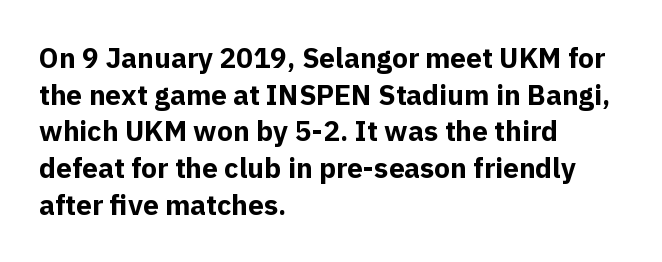
The face used here is proportionally spaced, like ordinary book or web type. Does extra space separate the letters? No, they use regular spacing. Horizontal alignment here is leftward, the default for most running prose. This is sans-serif lettering, the kind often seen on screens and signage. Leading: standard.
